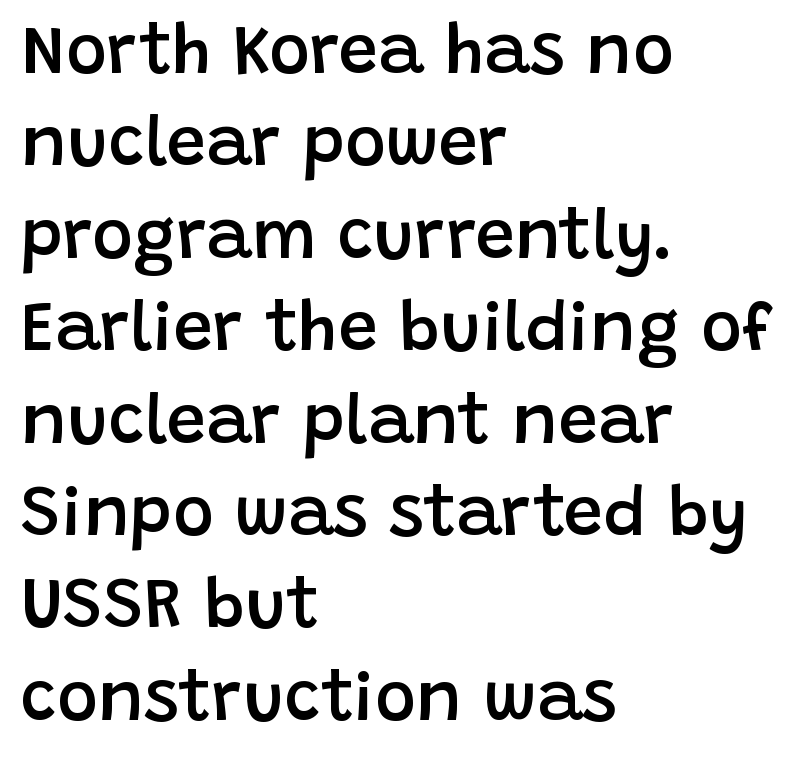
The image shows 70 px semibold sans-serif type, upright; set left-aligned, normal line spacing (1.32x), normal letter spacing, not underlined; low stroke contrast and a large x-height.
